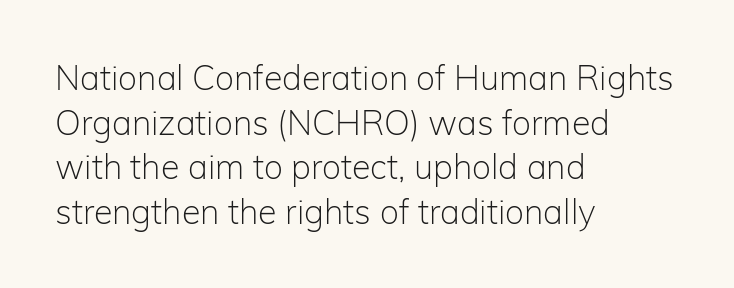
The image shows 34 px light sans-serif type, upright; set left-aligned, normal line spacing (1.31x), normal letter spacing, not underlined; low stroke contrast and a medium x-height.
